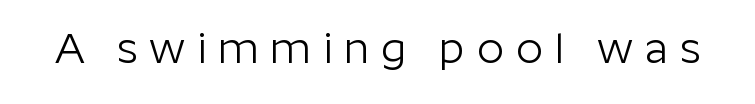
Q: Is the text bold? A: No.
Q: Is the text italic (slanted)? A: No, it is upright.
Q: Is the typeface a serif or a sans-serif typeface? A: Sans-serif.
Q: Is the text underlined? A: No.
Q: Is the spacing between letters normal or unusually wide? A: Unusually wide.
Q: Width (condensed, normal, or wide)? A: Normal.
Q: Stroke contrast? A: Low.
Q: x-height? A: Medium.
Q: Monospaced? A: No.
